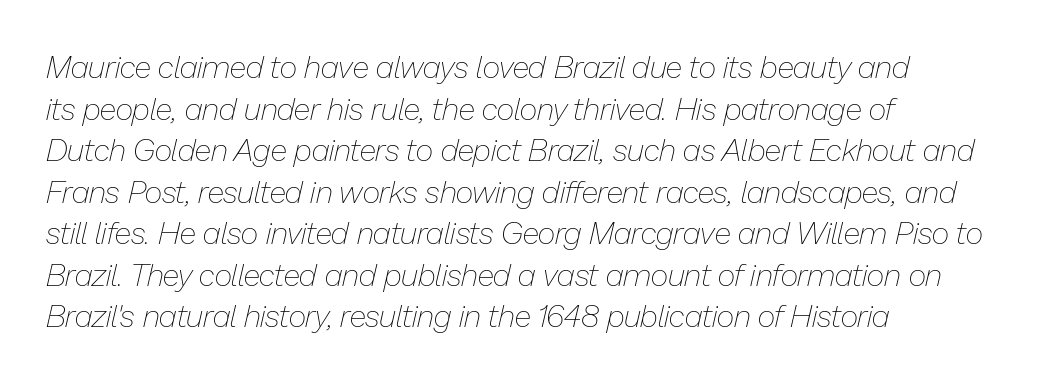
Q: Is the text bold? A: No.
Q: Is the text italic (slanted)? A: Yes, it leans right by about 13 degrees.
Q: Is the text underlined? A: No.
Q: How is the paragraph aligned? A: Left-aligned.
Q: Is the spacing between letters normal or unusually wide? A: Normal.
Q: Is the spacing between lines tight, normal or loose? A: Normal.
Q: Width (condensed, normal, or wide)? A: Normal.
Q: Stroke contrast? A: Low.
Q: x-height? A: Medium.
Q: Monospaced? A: No.
